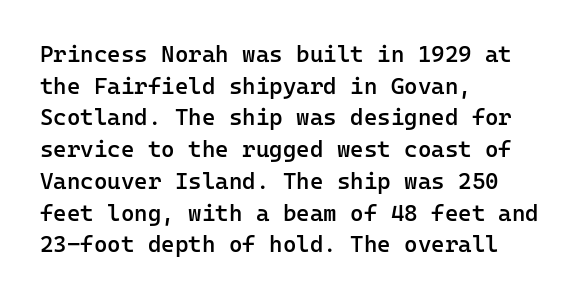
Q: Is the text bold? A: Semi-bold.
Q: Is the text italic (slanted)? A: No, it is upright.
Q: Is the text underlined? A: No.
Q: How is the paragraph aligned? A: Left-aligned.
Q: Is the spacing between letters normal or unusually wide? A: Normal.
Q: Is the spacing between lines tight, normal or loose? A: Normal.
